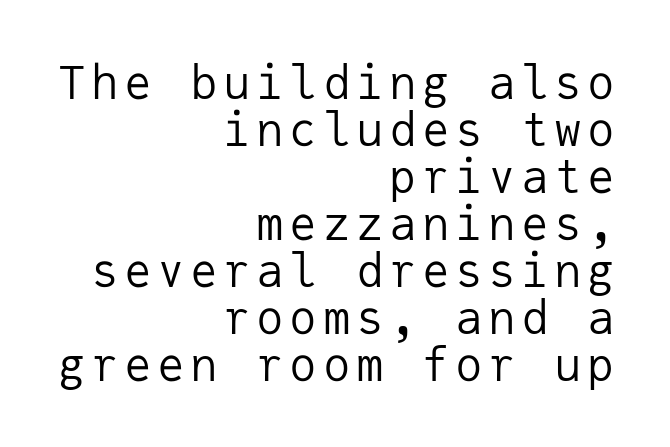
Q: Is the text bold? A: No.
Q: Is the text italic (slanted)? A: No, it is upright.
Q: Is the typeface a serif or a sans-serif typeface? A: Sans-serif.
Q: Is the text underlined? A: No.
Q: How is the paragraph aligned? A: Right-aligned.
Q: Is the spacing between lines tight, normal or loose? A: Tight.
Q: Width (condensed, normal, or wide)? A: Normal.
Q: Stroke contrast? A: Low.
Q: x-height? A: Medium.
Q: Monospaced? A: Yes.
